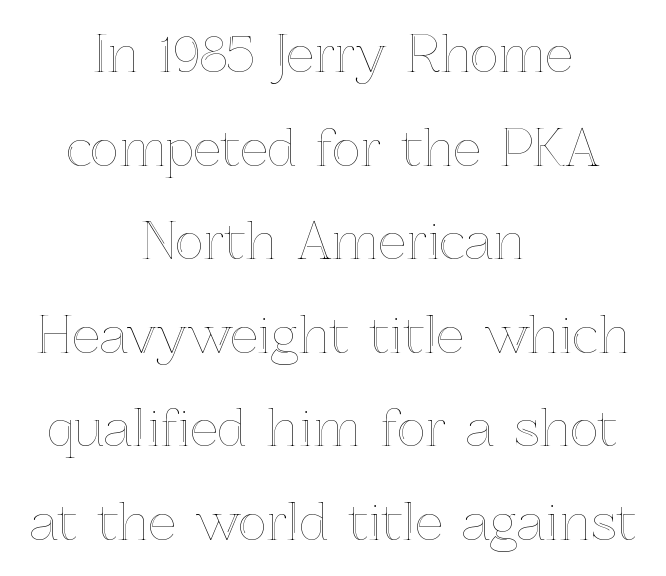
{"italic": "no", "width": "normal", "x_height": "medium", "monospaced": "no", "underline": "no", "align": "center", "line_spacing": "loose", "line_spacing_ratio": 1.91, "letter_spacing": "normal", "letter_spacing_em": 0.0, "glyph_px": 49}
